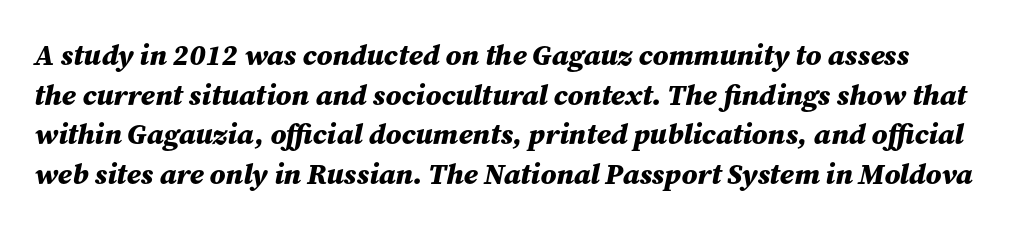
The image shows 29 px bold type, italic (leaning right); set normal line spacing (1.37x), normal letter spacing, not underlined; medium stroke contrast and a medium x-height.
